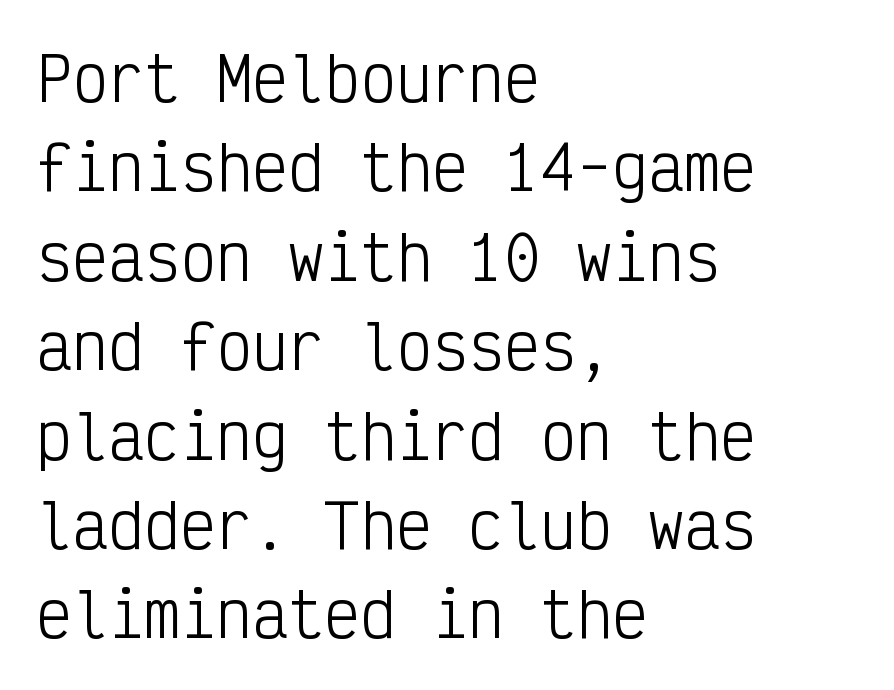
{"serif": "no", "italic": "no", "bold": "no", "weight": "light", "width": "condensed", "stroke_contrast": "low", "x_height": "medium", "monospaced": "yes", "underline": "no", "align": "left", "line_spacing": "normal", "line_spacing_ratio": 1.49, "letter_spacing": "normal", "letter_spacing_em": 0.0, "glyph_px": 60}
